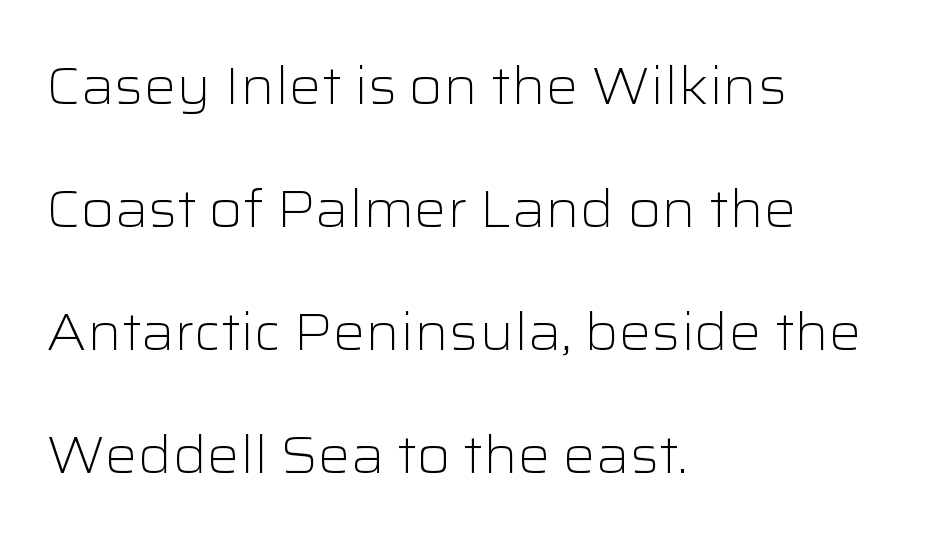
The image shows 51 px light, wide sans-serif type, upright; set left-aligned, loose line spacing (2.41x), normal letter spacing, not underlined; low stroke contrast and a medium x-height.
